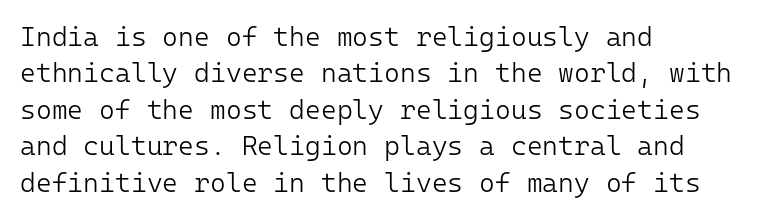
Q: Is the text bold? A: No.
Q: Is the text italic (slanted)? A: No, it is upright.
Q: Is the text underlined? A: No.
Q: How is the paragraph aligned? A: Left-aligned.
Q: Is the spacing between letters normal or unusually wide? A: Normal.
Q: Is the spacing between lines tight, normal or loose? A: Normal.
